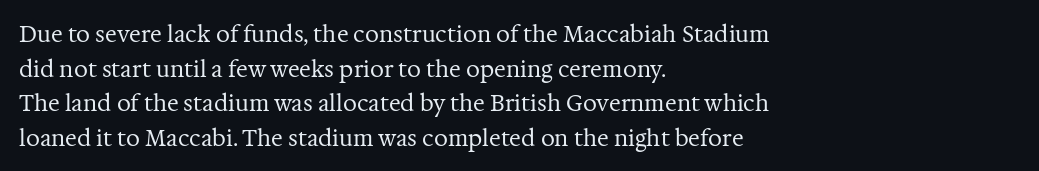
The image shows 22 px text type, upright; set left-aligned, normal line spacing (1.57x), normal letter spacing, not underlined.
